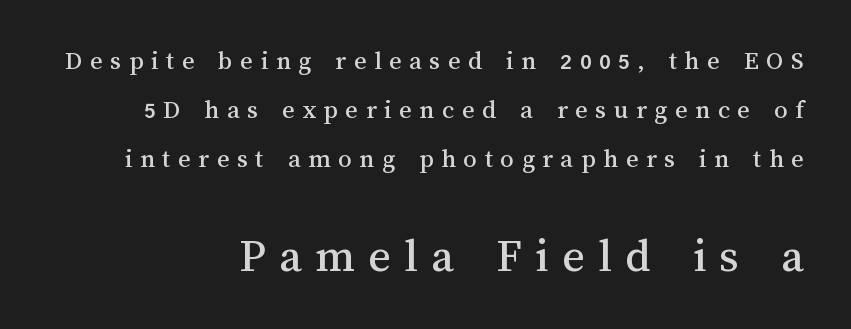
The rendering enlarges the type as you move from the upper chunk to the lower. Decoration check: the copy has no underline. The type sits square on the baseline with zero lean. Loose tracking; the words dissolve into strings of separated letters.
